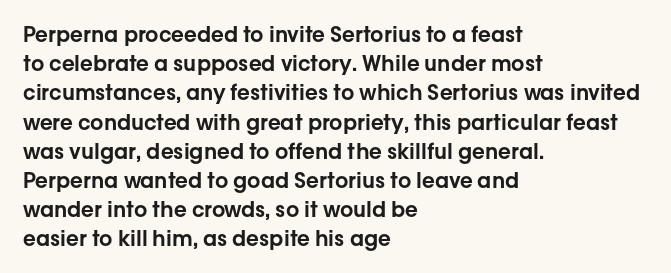
Q: Is the text italic (slanted)? A: No, it is upright.
Q: Is the text underlined? A: No.
Q: How is the paragraph aligned? A: Left-aligned.
Q: Is the spacing between letters normal or unusually wide? A: Normal.
Q: Is the spacing between lines tight, normal or loose? A: Normal.
